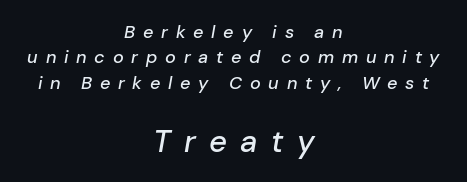
Each line is balanced around a shared central axis. The face used here is proportionally spaced, like ordinary book or web type. An italicized treatment has been applied to the whole sample. Which chunk is bigger? The second one — the bottom block dwarfs the top. Lines of text with bare space underneath. The horizontal fit of the characters is loose and conspicuously gappy.
